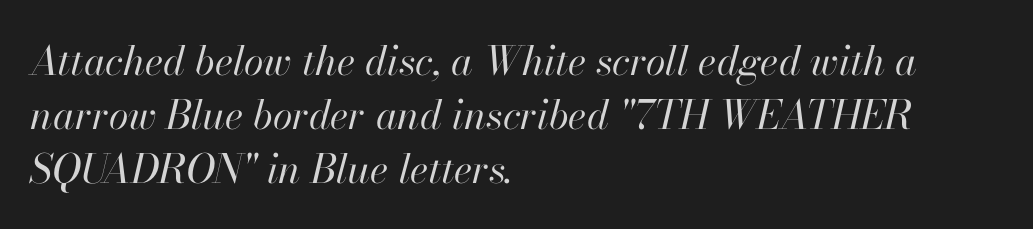
Does the lettering tilt? It does — this is italic. If you measured baseline to baseline, you'd find a middling distance. The typesetting does not lean heavy: it is not bold. This rendering uses left alignment, leaving the right contour irregular. The area under the type is left untouched.
